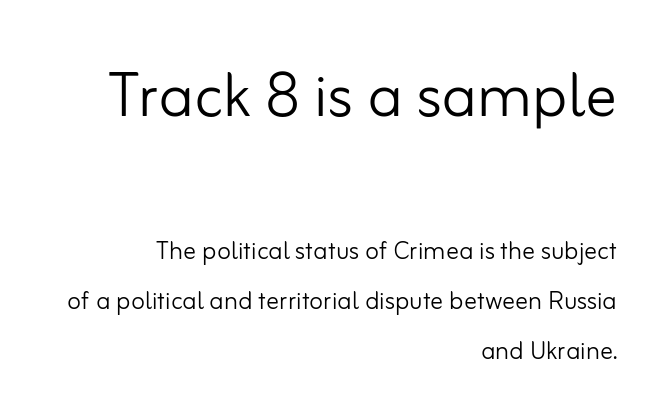
{"serif": "no", "italic": "no", "bold": "no", "weight": "light", "width": "normal", "stroke_contrast": "low", "x_height": "small", "monospaced": "no", "underline": "no", "align": "right", "line_spacing": "normal", "line_spacing_ratio": 1.56, "letter_spacing": "normal", "letter_spacing_em": 0.0, "larger_block": "first", "size_ratio": 2.47, "glyph_px": 79}
